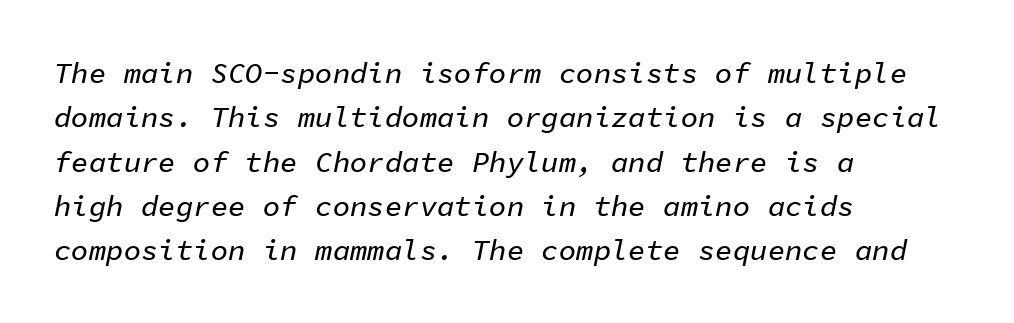
The axis of the letterforms is tilted away from vertical. In terms of leading, this rendering sits right in the middle. The foot of each line stays bare and open. Fixed-width glyphs throughout — classic coding-font behaviour. Teacher's note: observe the even left margin — that is flush-left alignment. This sample uses plain, unmodified letter spacing.
